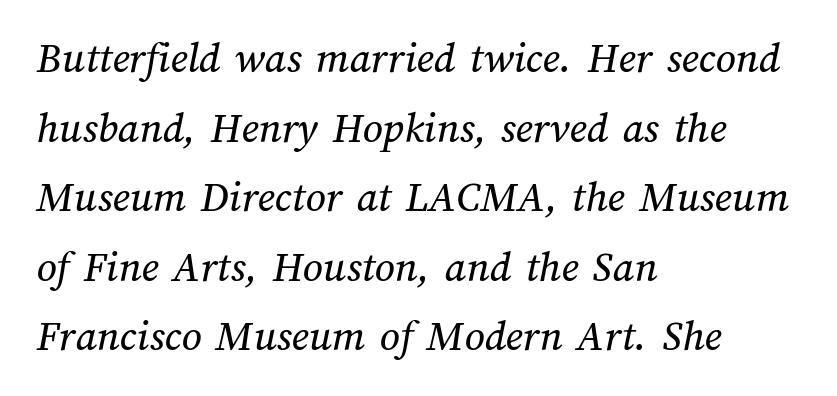
No extra tracking has been applied to these lines. Check the space under the baseline: it is left empty. Think of a printed novel: that variable character pitch is what you see here. Layout note: lines flush left. This sample keeps an unexceptional amount of space between lines.
